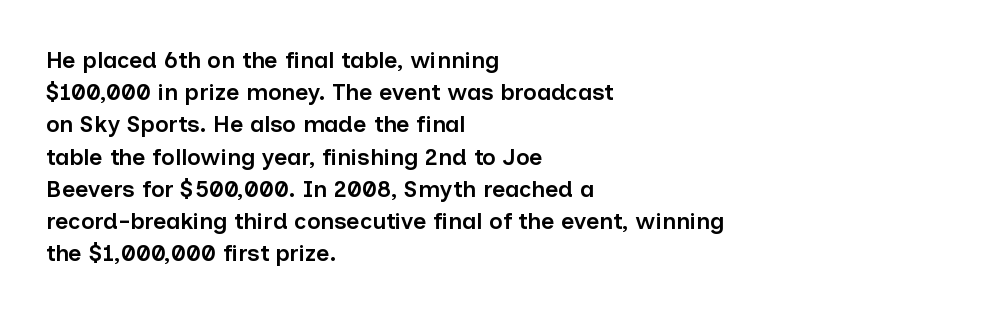
{"italic": "no", "bold": "semi", "underline": "no", "align": "left", "line_spacing": "normal", "line_spacing_ratio": 1.4, "letter_spacing": "normal", "letter_spacing_em": 0.0, "glyph_px": 23}
